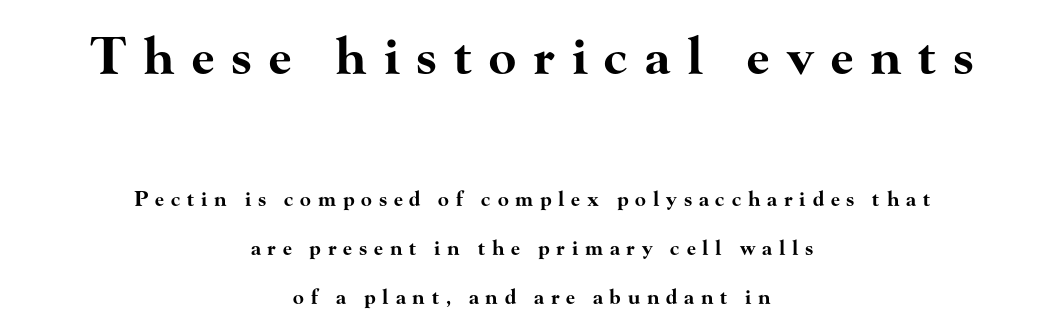
The image shows 50 px bold, wide serif type, upright; set centered, loose line spacing (2.44x), unusually wide letter spacing (+0.34 em), not underlined; the first (top) block is 2.5x larger; high stroke contrast and a small x-height.
